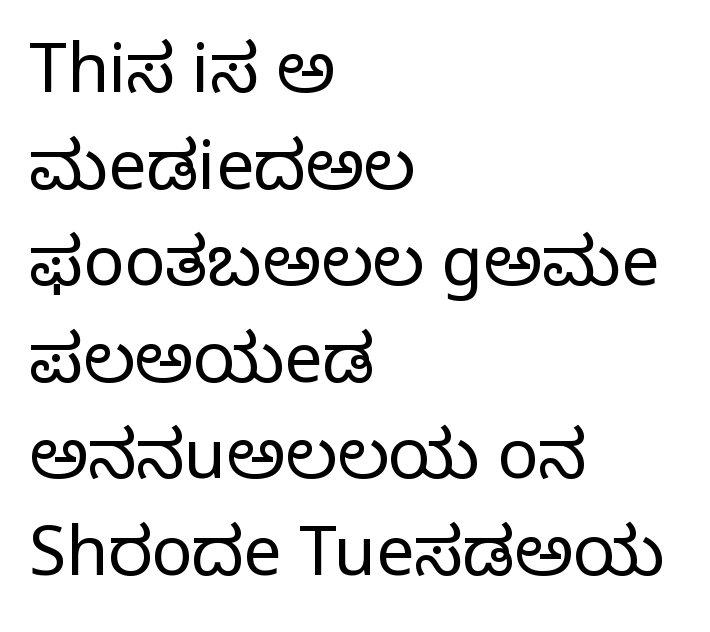
{"serif": "yes", "italic": "no", "bold": "no", "weight": "regular", "width": "normal", "stroke_contrast": "low", "x_height": "large", "monospaced": "no", "underline": "no", "align": "left", "line_spacing": "normal", "line_spacing_ratio": 1.42, "letter_spacing": "normal", "letter_spacing_em": 0.0, "glyph_px": 68}
